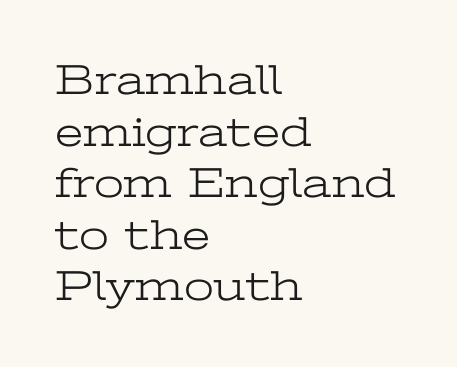
This rendering leaves character spacing at its baseline value. Reading down the block, your eye returns to a fixed left position each line. To sum up the face: it has serifs. Type without underlining. You could not count columns in this text — the font is proportionally spaced. Rendered with straight, roman letterforms.
